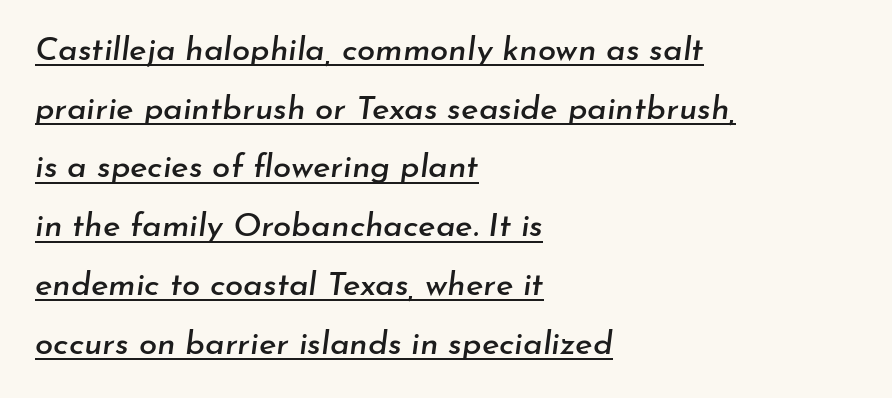
The face used here is rendered with its standard letterfit. Slanted lettering throughout. The sample's only ornament is a line tracing under the words. Left-aligned paragraph, ragged on the right.
